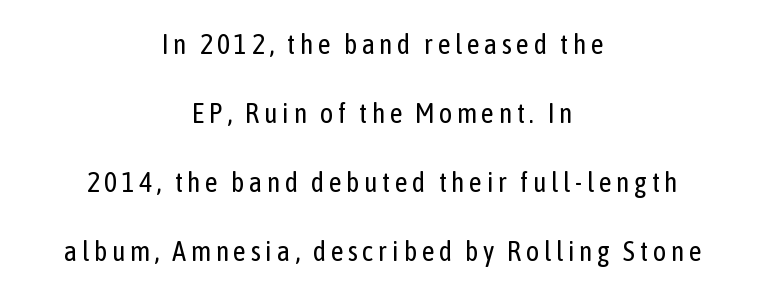
The image shows 28 px regular-weight, condensed sans-serif type, upright; set centered, loose line spacing (2.47x), not underlined; low stroke contrast and a medium x-height.
